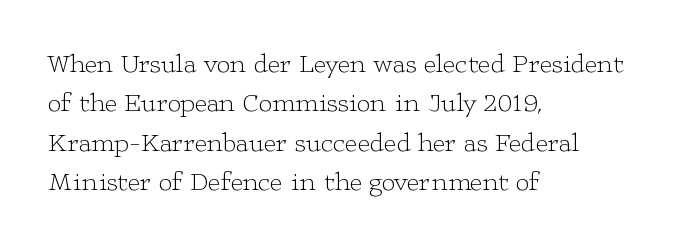
Q: Is the text bold? A: No.
Q: Is the text italic (slanted)? A: No, it is upright.
Q: Is the text underlined? A: No.
Q: How is the paragraph aligned? A: Left-aligned.
Q: Is the spacing between letters normal or unusually wide? A: Normal.
Q: Is the spacing between lines tight, normal or loose? A: Normal.
